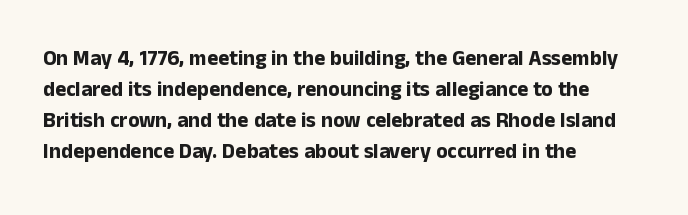
The image shows 21 px bold type, upright; set left-aligned, normal line spacing (1.47x), normal letter spacing, not underlined.
